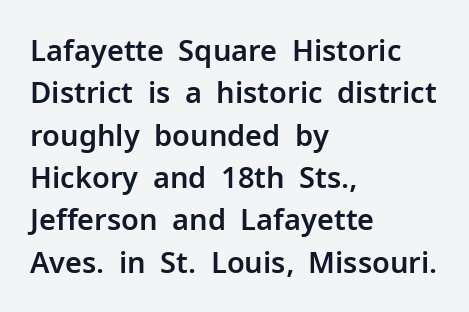
The image shows 29 px sans-serif type, upright; set left-aligned, normal line spacing (1.46x), normal letter spacing, not underlined; low stroke contrast and a medium x-height.
